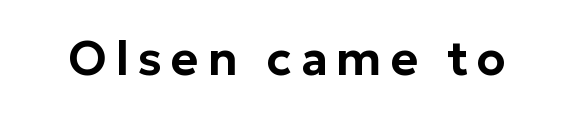
The image shows 47 px sans-serif type, upright; set not underlined; low stroke contrast and a medium x-height.
